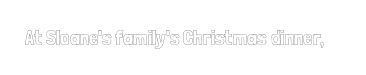
Every character sits straight up, as roman type does. The string is rendered with underlining switched off. Students, note that the glyphs here touch the page at normal intervals.
